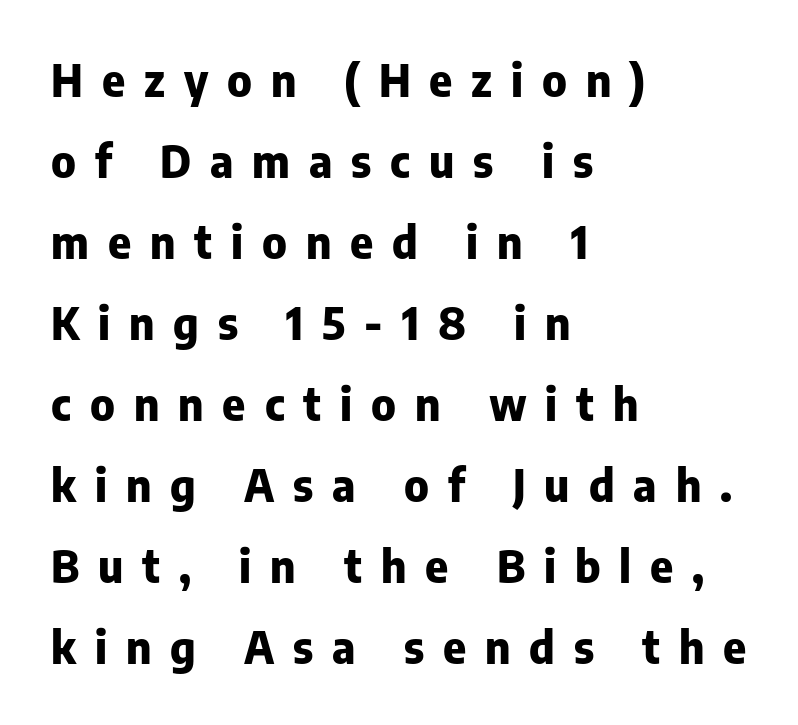
The image shows 44 px heavy sans-serif type, upright; set left-aligned, line spacing 1.84x, unusually wide letter spacing (+0.43 em), not underlined; low stroke contrast and a medium x-height.
